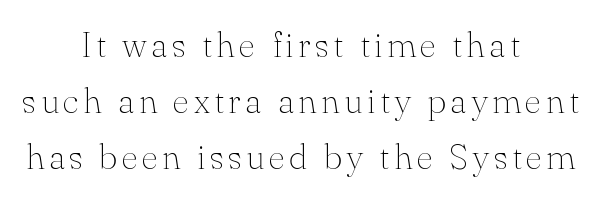
The image shows 36 px thin serif type, upright; set centered, normal line spacing (1.56x), not underlined; medium stroke contrast and a small x-height.
